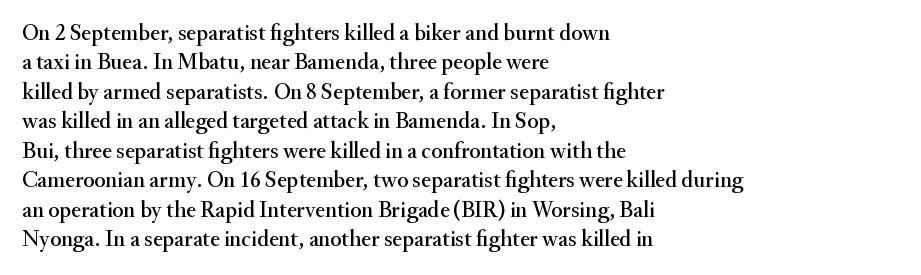
One-word summary of the alignment: left. Posture: vertical. The tracking reads as untouched default to a designer's eye. Each row of text sits above clean, open space. Does the leading feel generous? No, just average.
